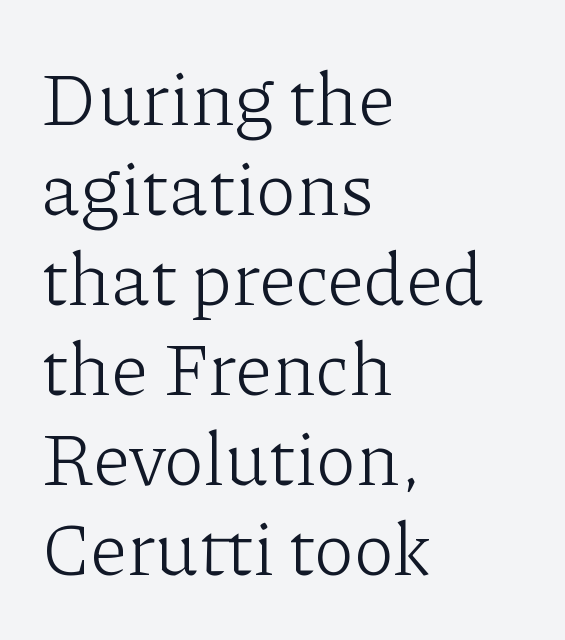
The image shows 75 px light serif type, upright; set left-aligned, line spacing 1.2x, normal letter spacing, not underlined; low stroke contrast and a medium x-height.
